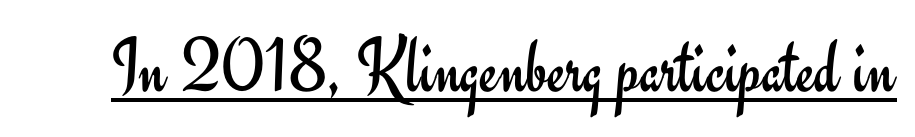
A rule runs beneath these lines of type. This sample has the flowing, uneven cadence of proportional lettering. The typeface has the unassuming heft of standard copy or less.
